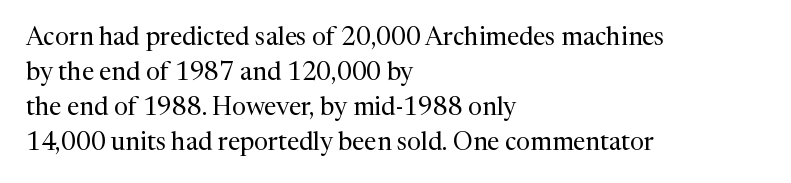
The image shows 25 px text type, upright; set left-aligned, normal line spacing (1.4x), normal letter spacing, not underlined.
